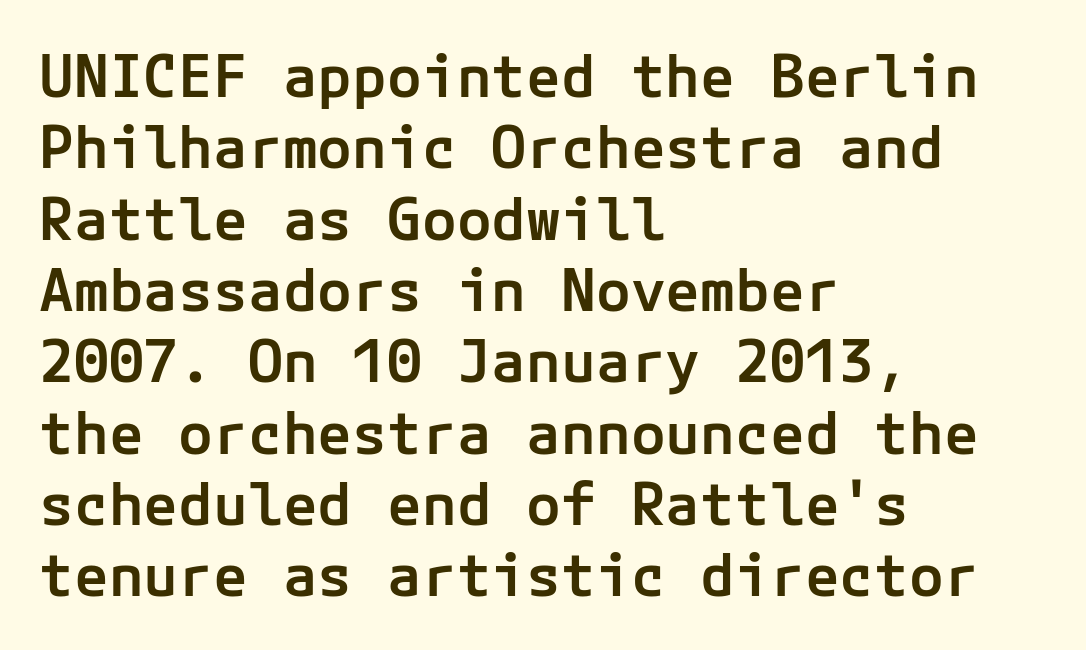
The image shows 58 px semibold sans-serif type, upright; set left-aligned, line spacing 1.23x, normal letter spacing, not underlined; low stroke contrast and a medium x-height.
